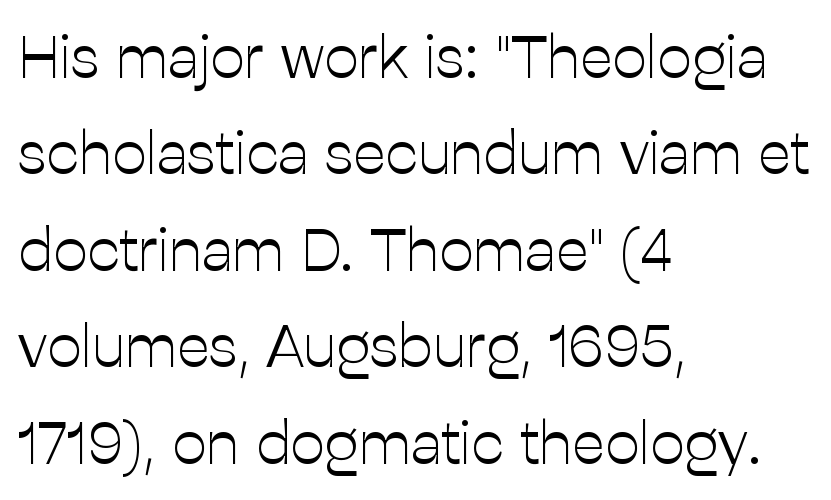
Q: Is the text bold? A: No.
Q: Is the text italic (slanted)? A: No, it is upright.
Q: Is the typeface a serif or a sans-serif typeface? A: Sans-serif.
Q: Is the text underlined? A: No.
Q: How is the paragraph aligned? A: Left-aligned.
Q: Is the spacing between letters normal or unusually wide? A: Normal.
Q: Is the spacing between lines tight, normal or loose? A: Normal.
Q: Width (condensed, normal, or wide)? A: Normal.
Q: Stroke contrast? A: Low.
Q: x-height? A: Medium.
Q: Monospaced? A: No.
